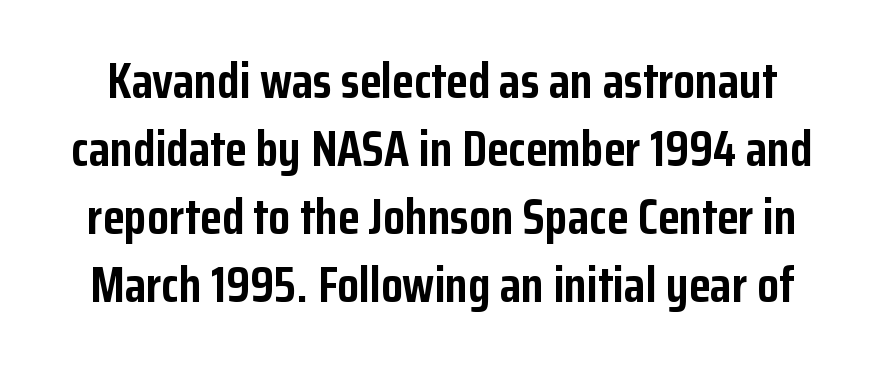
The image shows 50 px semibold, condensed sans-serif type, upright; set normal line spacing (1.36x), normal letter spacing, not underlined; low stroke contrast and a medium x-height.
